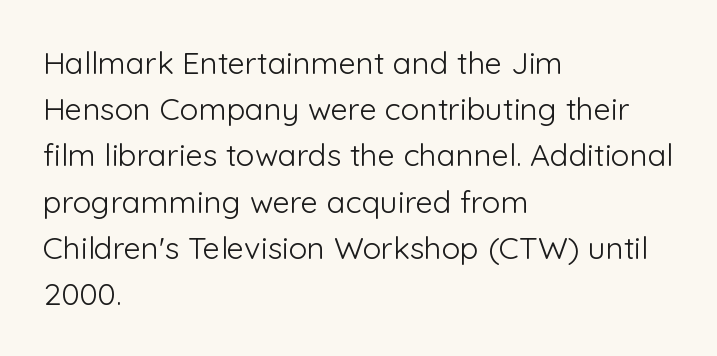
The image shows 31 px light sans-serif type, upright; set left-aligned, normal line spacing (1.49x), normal letter spacing, not underlined; low stroke contrast and a medium x-height.
